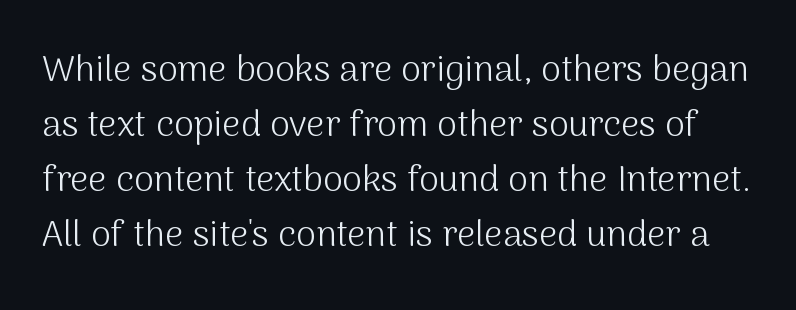
{"serif": "no", "italic": "no", "bold": "no", "weight": "light", "width": "normal", "stroke_contrast": "medium", "x_height": "medium", "monospaced": "no", "underline": "no", "line_spacing": "normal", "line_spacing_ratio": 1.53, "letter_spacing": "normal", "letter_spacing_em": 0.0, "glyph_px": 36}
